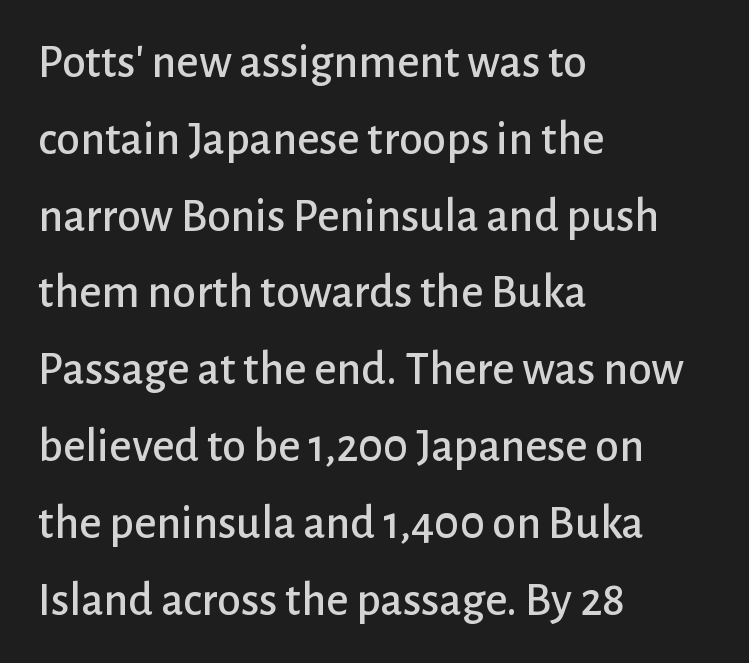
{"serif": "no", "italic": "no", "width": "normal", "stroke_contrast": "low", "x_height": "medium", "monospaced": "no", "underline": "no", "align": "left", "line_spacing": "normal", "line_spacing_ratio": 1.6, "letter_spacing": "normal", "letter_spacing_em": 0.0, "glyph_px": 48}
